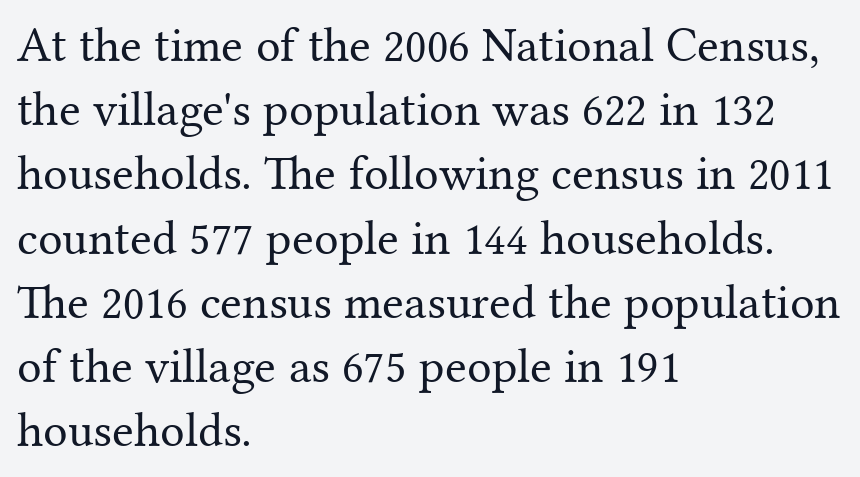
Q: Is the text bold? A: No.
Q: Is the text italic (slanted)? A: No, it is upright.
Q: Is the typeface a serif or a sans-serif typeface? A: Serif.
Q: Is the text underlined? A: No.
Q: How is the paragraph aligned? A: Left-aligned.
Q: Is the spacing between letters normal or unusually wide? A: Normal.
Q: Is the spacing between lines tight, normal or loose? A: Normal.
Q: Width (condensed, normal, or wide)? A: Normal.
Q: Stroke contrast? A: Medium.
Q: x-height? A: Medium.
Q: Monospaced? A: No.
